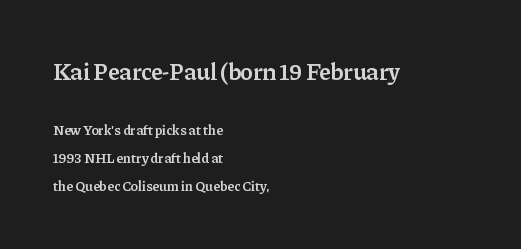
The image shows 24 px text type, upright; set left-aligned, loose line spacing (1.97x), normal letter spacing, not underlined; the first (top) block is 1.71x larger.
